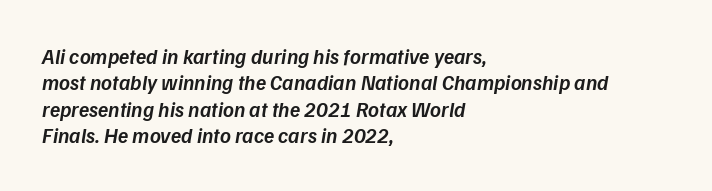
The image shows 21 px text type, italic (leaning right); set left-aligned, normal line spacing (1.26x), normal letter spacing, not underlined.
